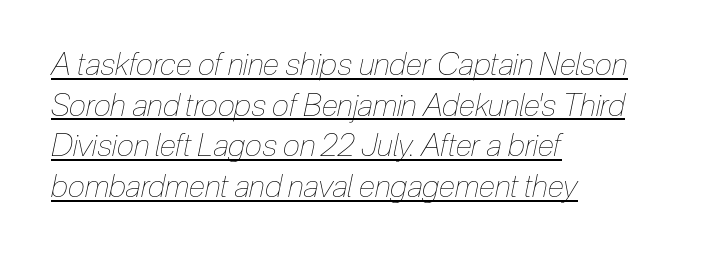
The image shows 31 px thin, condensed type, italic (leaning right); set left-aligned, normal line spacing (1.31x), normal letter spacing, underlined; low stroke contrast and a medium x-height.
